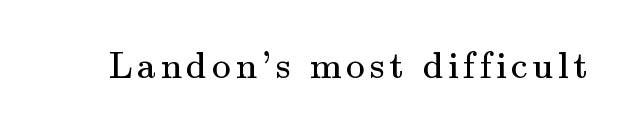
The image shows 38 px regular-weight serif type, upright; set not underlined; medium stroke contrast and a small x-height.
